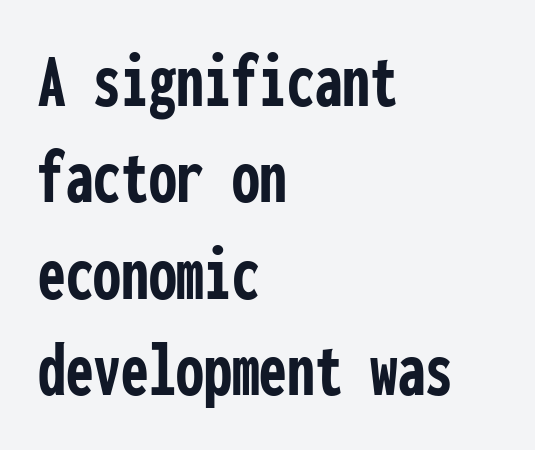
{"serif": "no", "italic": "no", "bold": "yes", "weight": "semibold", "width": "condensed", "stroke_contrast": "low", "x_height": "medium", "monospaced": "yes", "underline": "no", "align": "left", "line_spacing_ratio": 1.22, "letter_spacing": "normal", "letter_spacing_em": 0.0, "glyph_px": 79}
